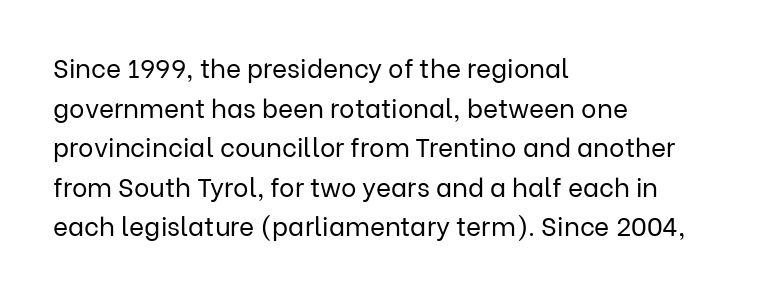
The block of text has a typical density, with ordinary space between rows. The line texture is even and compact thanks to regular tracking. Nothing heavy about these letters — not bold at all. Which margin do the lines hug? The left one — the right edge is uneven.
